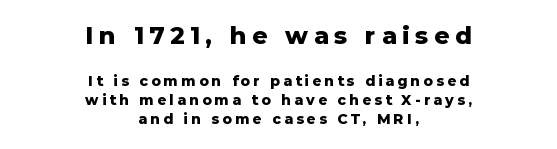
{"italic": "no", "bold": "yes", "underline": "no", "align": "center", "line_spacing": "normal", "line_spacing_ratio": 1.37, "letter_spacing": "wide", "letter_spacing_em": 0.23, "larger_block": "first", "size_ratio": 1.71, "glyph_px": 24}
